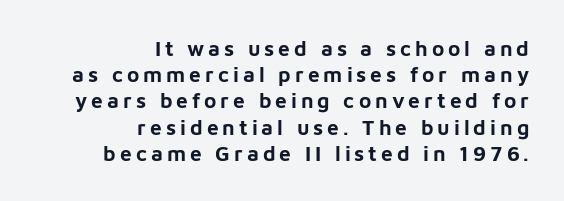
The image shows 21 px bold type, upright; set right-aligned, normal line spacing (1.25x), not underlined.
